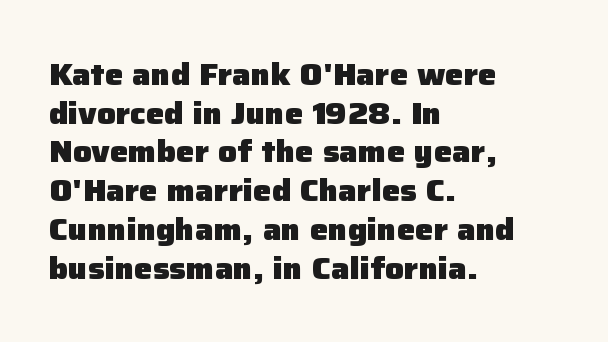
{"serif": "no", "italic": "no", "bold": "yes", "weight": "heavy", "width": "normal", "stroke_contrast": "low", "x_height": "medium", "monospaced": "no", "underline": "no", "align": "left", "line_spacing": "normal", "line_spacing_ratio": 1.25, "letter_spacing": "normal", "letter_spacing_em": 0.0, "glyph_px": 31}
